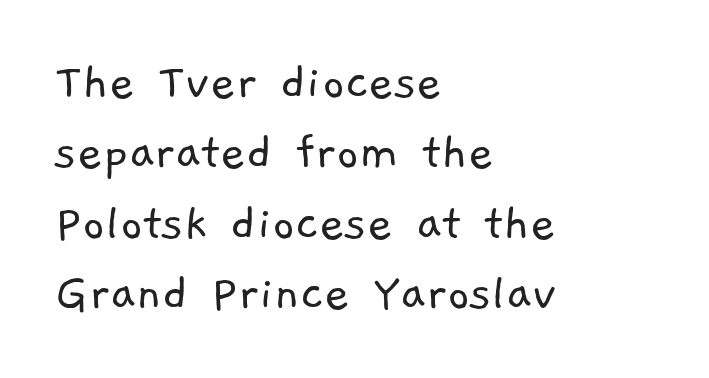
The image shows 55 px light sans-serif type; set left-aligned, normal line spacing (1.28x), normal letter spacing, not underlined; low stroke contrast and a medium x-height.
